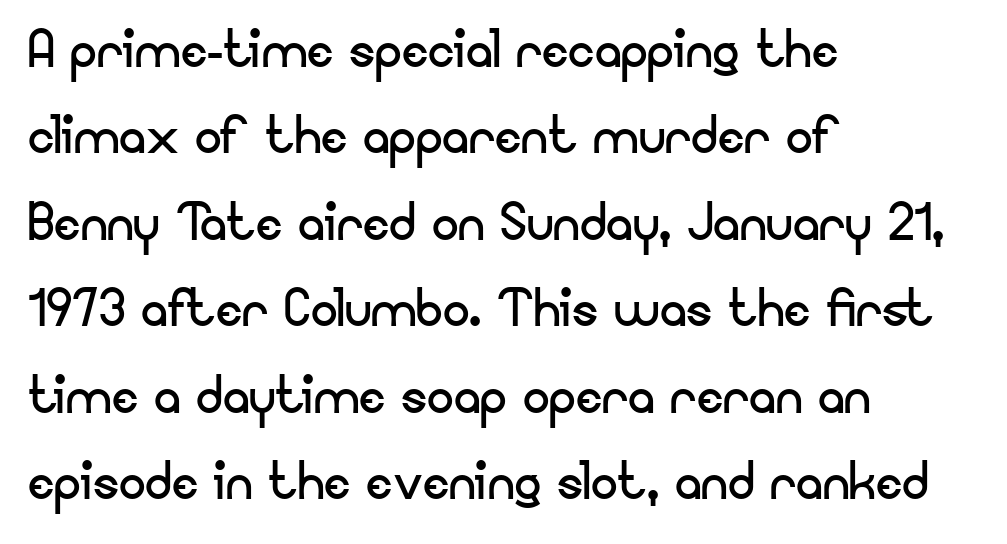
Counters stay open thanks to moderate or lighter strokes. Casual observation: everything's shoved over to the left. These lines are composed in type without serifs. Descenders are the only things crossing below the line. Think of a printed novel: that variable character pitch is what you see here. Whoever set this chose a conventional vertical rhythm.
